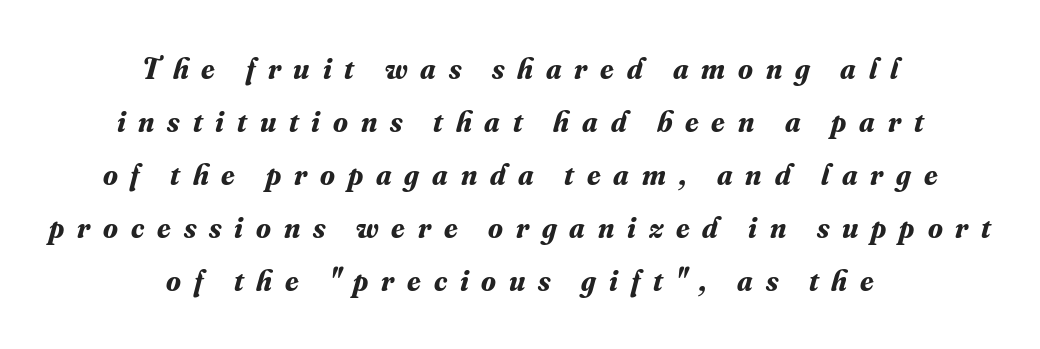
{"serif": "yes", "italic": "yes", "lean": "right", "slant_degrees": 16, "bold": "yes", "weight": "bold", "width": "normal", "stroke_contrast": "medium", "x_height": "small", "monospaced": "no", "underline": "no", "align": "center", "line_spacing_ratio": 1.77, "letter_spacing": "wide", "letter_spacing_em": 0.43, "glyph_px": 30}
